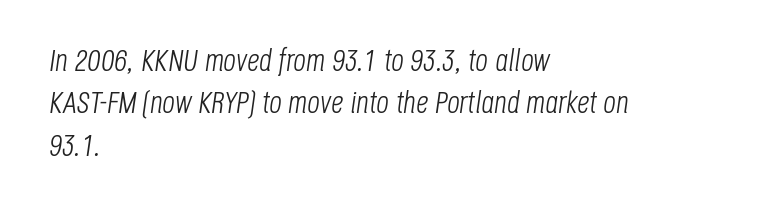
Q: Is the text bold? A: No.
Q: Is the text italic (slanted)? A: Yes, it leans right by about 8 degrees.
Q: Is the text underlined? A: No.
Q: How is the paragraph aligned? A: Left-aligned.
Q: Is the spacing between letters normal or unusually wide? A: Normal.
Q: Is the spacing between lines tight, normal or loose? A: Normal.
Q: Width (condensed, normal, or wide)? A: Condensed.
Q: Stroke contrast? A: Low.
Q: x-height? A: Large.
Q: Monospaced? A: No.
